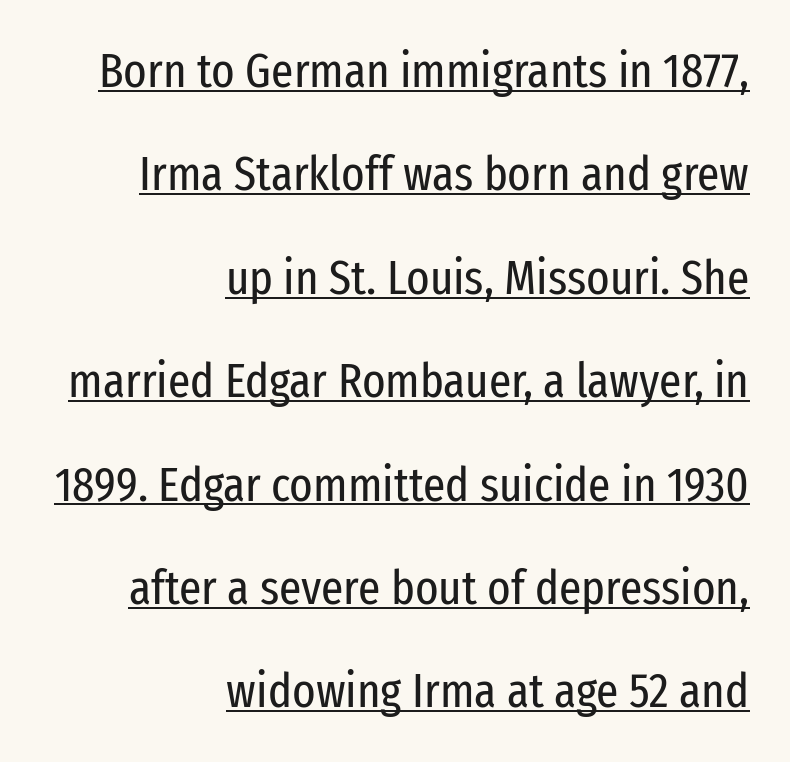
The image shows 49 px regular-weight, condensed sans-serif type, upright; set right-aligned, loose line spacing (2.11x), normal letter spacing, underlined; low stroke contrast and a medium x-height.
